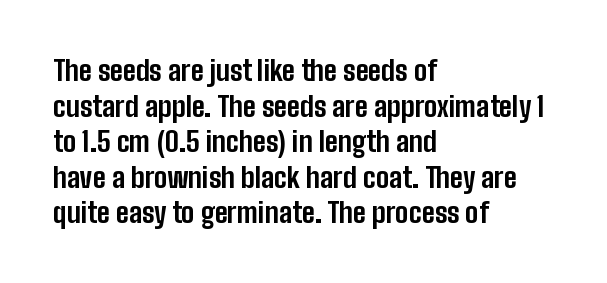
Q: Is the text bold? A: Yes.
Q: Is the text italic (slanted)? A: No, it is upright.
Q: Is the typeface a serif or a sans-serif typeface? A: Sans-serif.
Q: Is the text underlined? A: No.
Q: How is the paragraph aligned? A: Left-aligned.
Q: Is the spacing between letters normal or unusually wide? A: Normal.
Q: Is the spacing between lines tight, normal or loose? A: Normal.
Q: Width (condensed, normal, or wide)? A: Condensed.
Q: Stroke contrast? A: Low.
Q: x-height? A: Medium.
Q: Monospaced? A: No.
